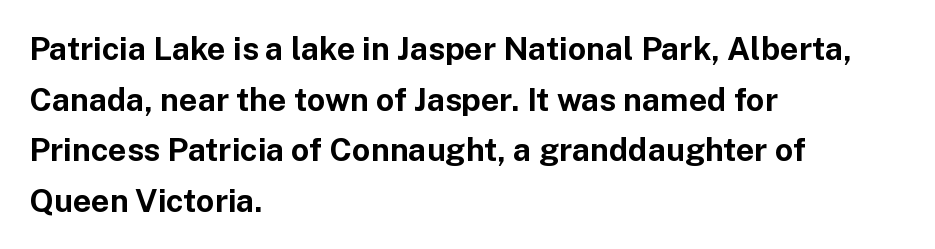
{"serif": "no", "italic": "no", "bold": "yes", "weight": "bold", "width": "normal", "stroke_contrast": "low", "x_height": "medium", "monospaced": "no", "underline": "no", "align": "left", "line_spacing": "normal", "line_spacing_ratio": 1.58, "letter_spacing": "normal", "letter_spacing_em": 0.0, "glyph_px": 32}
